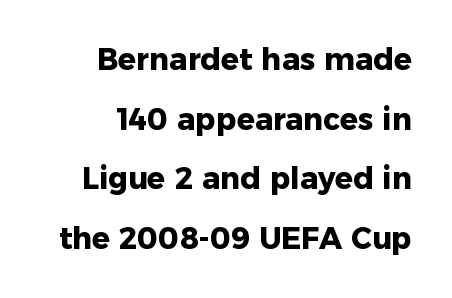
Q: Is the text bold? A: Yes.
Q: Is the text italic (slanted)? A: No, it is upright.
Q: Is the typeface a serif or a sans-serif typeface? A: Sans-serif.
Q: Is the text underlined? A: No.
Q: How is the paragraph aligned? A: Right-aligned.
Q: Is the spacing between letters normal or unusually wide? A: Normal.
Q: Is the spacing between lines tight, normal or loose? A: Loose.
Q: Width (condensed, normal, or wide)? A: Normal.
Q: Stroke contrast? A: Low.
Q: x-height? A: Medium.
Q: Monospaced? A: No.
